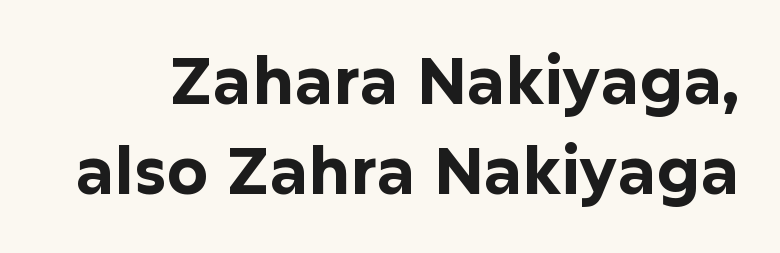
Q: Is the text bold? A: Yes.
Q: Is the text italic (slanted)? A: No, it is upright.
Q: Is the typeface a serif or a sans-serif typeface? A: Sans-serif.
Q: Is the text underlined? A: No.
Q: Is the spacing between letters normal or unusually wide? A: Normal.
Q: Is the spacing between lines tight, normal or loose? A: Normal.
Q: Width (condensed, normal, or wide)? A: Normal.
Q: Stroke contrast? A: Low.
Q: x-height? A: Medium.
Q: Monospaced? A: No.
